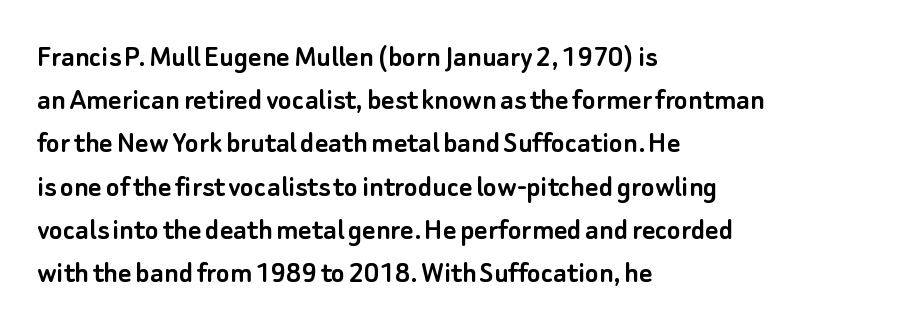
Q: Is the text italic (slanted)? A: No, it is upright.
Q: Is the typeface a serif or a sans-serif typeface? A: Sans-serif.
Q: Is the text underlined? A: No.
Q: How is the paragraph aligned? A: Left-aligned.
Q: Is the spacing between letters normal or unusually wide? A: Normal.
Q: Is the spacing between lines tight, normal or loose? A: Normal.
Q: Width (condensed, normal, or wide)? A: Normal.
Q: Stroke contrast? A: Low.
Q: x-height? A: Small.
Q: Monospaced? A: No.
